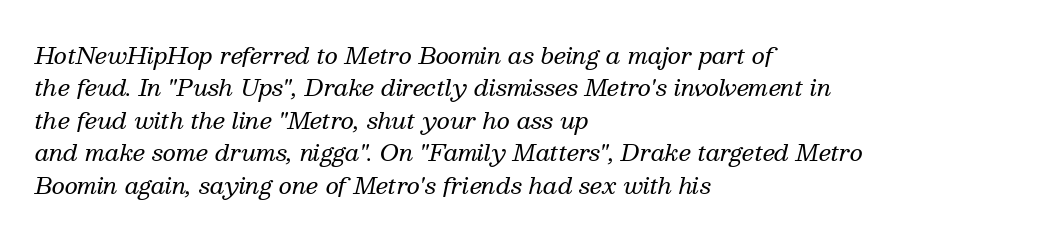
{"italic": "yes", "lean": "right", "slant_degrees": 13, "bold": "no", "underline": "no", "align": "left", "line_spacing": "normal", "line_spacing_ratio": 1.41, "letter_spacing": "normal", "letter_spacing_em": 0.0, "glyph_px": 23}
